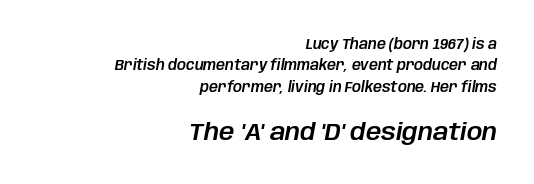
Q: Is the text italic (slanted)? A: Yes, it leans right by about 10 degrees.
Q: Is the text underlined? A: No.
Q: How is the paragraph aligned? A: Right-aligned.
Q: Is the spacing between letters normal or unusually wide? A: Normal.
Q: Is the spacing between lines tight, normal or loose? A: Normal.
Q: Which block of text is set in a larger size, the first (top) or the second (bottom)? A: The second (bottom) one.
